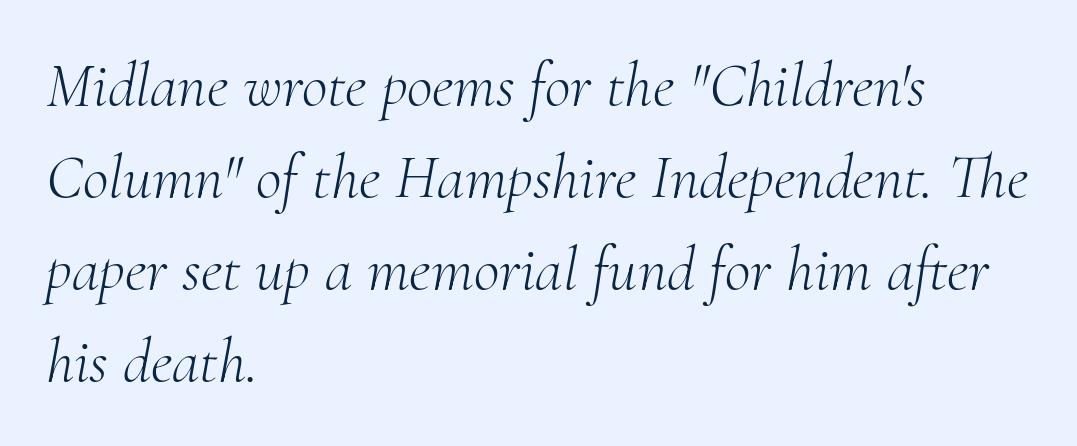
Q: Is the text bold? A: No.
Q: Is the text italic (slanted)? A: Yes, it leans right by about 10 degrees.
Q: Is the typeface a serif or a sans-serif typeface? A: Serif.
Q: Is the text underlined? A: No.
Q: How is the paragraph aligned? A: Left-aligned.
Q: Is the spacing between letters normal or unusually wide? A: Normal.
Q: Is the spacing between lines tight, normal or loose? A: Normal.
Q: Width (condensed, normal, or wide)? A: Normal.
Q: Stroke contrast? A: Medium.
Q: x-height? A: Small.
Q: Monospaced? A: No.
